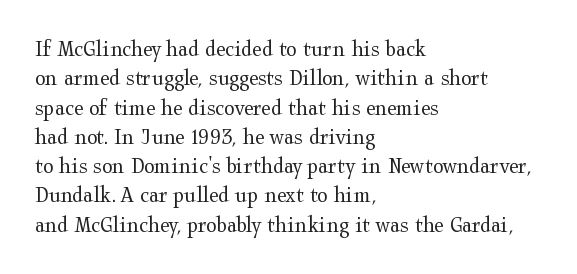
The image shows 24 px text type, upright; set left-aligned, line spacing 1.22x, normal letter spacing, not underlined.
